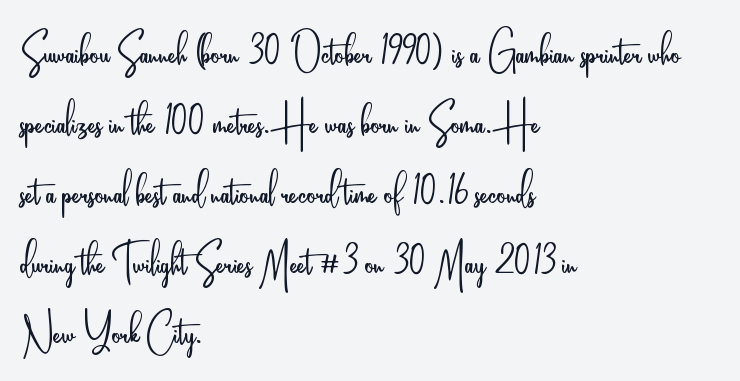
{"serif": "no", "bold": "no", "weight": "light", "width": "condensed", "stroke_contrast": "low", "x_height": "small", "monospaced": "no", "underline": "no", "align": "left", "line_spacing": "normal", "line_spacing_ratio": 1.25, "letter_spacing": "normal", "letter_spacing_em": 0.0, "glyph_px": 56}
